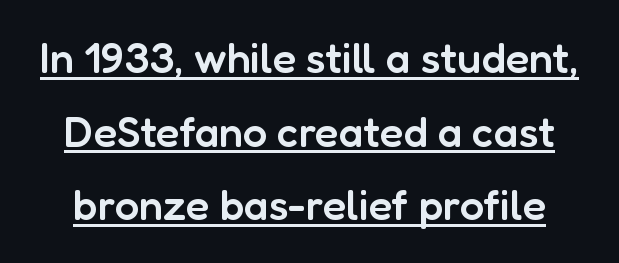
Character widths vary here, with narrow letters taking less room than wide ones. Like a heading marked for emphasis, these lines bear an underscore. A roman cut, with each character standing at attention. Default kerning and tracking; the words read as compact shapes. Each letter's strokes conclude bluntly, with no projecting serifs. Students, this is semibold: more ink than regular, less than bold.
